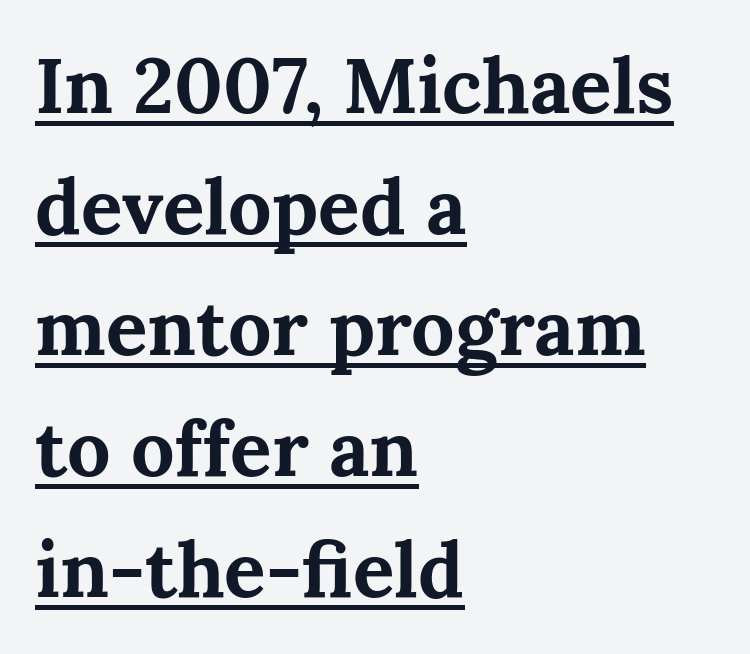
The image shows 77 px bold serif type, upright; set left-aligned, normal line spacing (1.57x), normal letter spacing, underlined; medium stroke contrast and a medium x-height.
